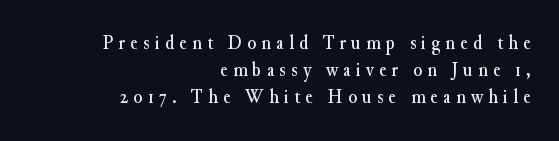
Notice how descenders clear the ascenders below comfortably — that's standard leading. If you drew a ruler down the right edge, every line would touch it. Descenders are the only things crossing below the line. Glyph-to-glyph distance is far greater than everyday printed text.
